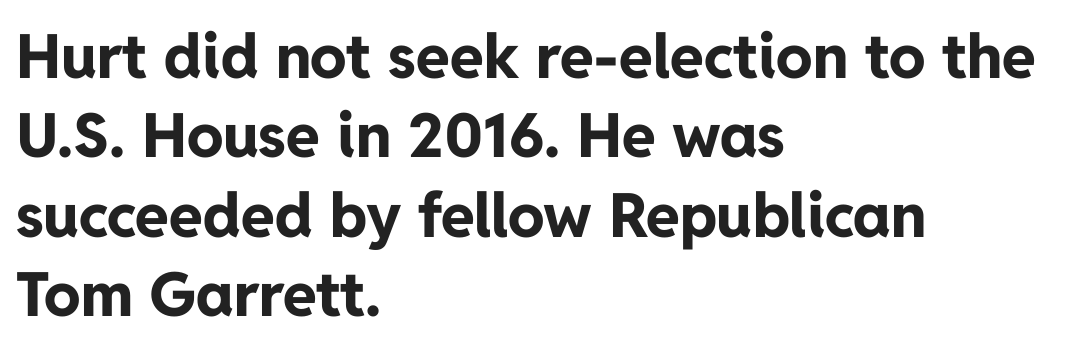
Q: Is the text bold? A: Yes.
Q: Is the text italic (slanted)? A: No, it is upright.
Q: Is the typeface a serif or a sans-serif typeface? A: Sans-serif.
Q: Is the text underlined? A: No.
Q: How is the paragraph aligned? A: Left-aligned.
Q: Is the spacing between letters normal or unusually wide? A: Normal.
Q: Is the spacing between lines tight, normal or loose? A: Normal.
Q: Width (condensed, normal, or wide)? A: Normal.
Q: Stroke contrast? A: Low.
Q: x-height? A: Medium.
Q: Monospaced? A: No.
